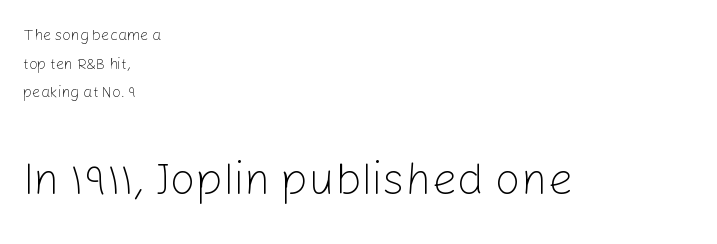
{"serif": "no", "italic": "no", "bold": "no", "weight": "light", "width": "normal", "stroke_contrast": "low", "x_height": "medium", "monospaced": "no", "underline": "no", "align": "left", "line_spacing": "loose", "line_spacing_ratio": 1.91, "letter_spacing": "normal", "letter_spacing_em": 0.0, "larger_block": "second", "size_ratio": 3.0, "glyph_px": 45}
